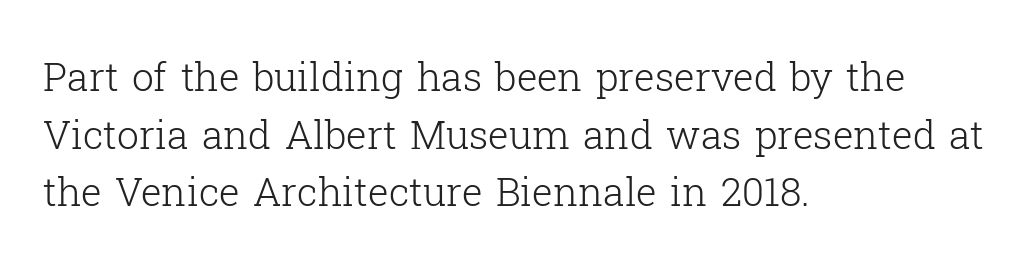
Any mark beneath the type? The region is blank. The line texture is even and compact thanks to regular tracking. Think of a printed novel: that variable character pitch is what you see here. The letters stand straight up with perfectly vertical stems. Short and long lines alike share a common starting point at left. Stem width sits at or under what a default text font uses.
